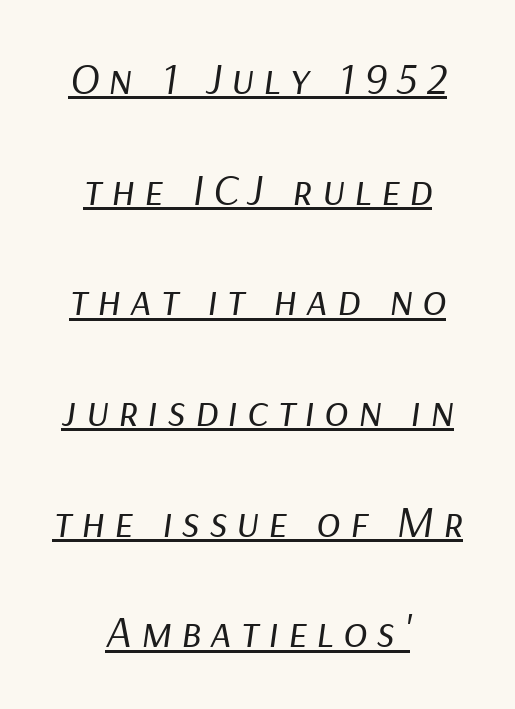
The image shows 45 px regular-weight type, italic (leaning right); set centered, loose line spacing (2.46x), unusually wide letter spacing (+0.2 em), underlined; low stroke contrast and a medium x-height.
